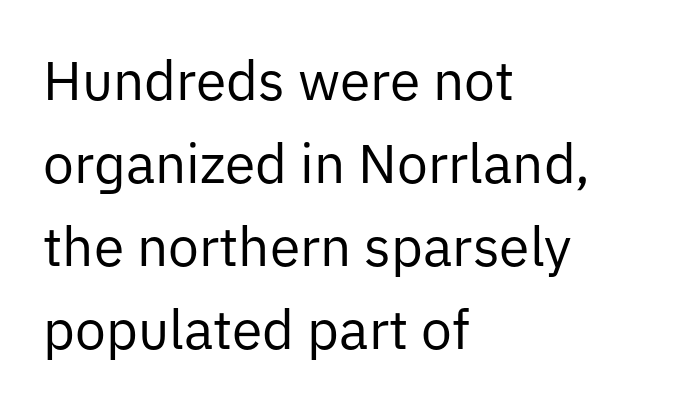
Honestly, the letter spacing is just normal — you wouldn't notice it. What kind of face is this? One without serifs — a sans. Ascenders rise straight up at ninety degrees. Is the block centered? No — it sits flush against the left margin. Words float on clear page, feet unadorned. No letter is thick-stroked: the sample isn't bold.
